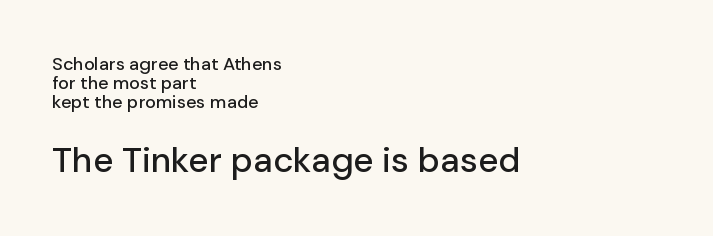
Q: Is the text italic (slanted)? A: No, it is upright.
Q: Is the typeface a serif or a sans-serif typeface? A: Sans-serif.
Q: Is the text underlined? A: No.
Q: How is the paragraph aligned? A: Left-aligned.
Q: Is the spacing between letters normal or unusually wide? A: Normal.
Q: Is the spacing between lines tight, normal or loose? A: Tight.
Q: Which block of text is set in a larger size, the first (top) or the second (bottom)? A: The second (bottom) one.
Q: Width (condensed, normal, or wide)? A: Normal.
Q: Stroke contrast? A: Low.
Q: x-height? A: Medium.
Q: Monospaced? A: No.
